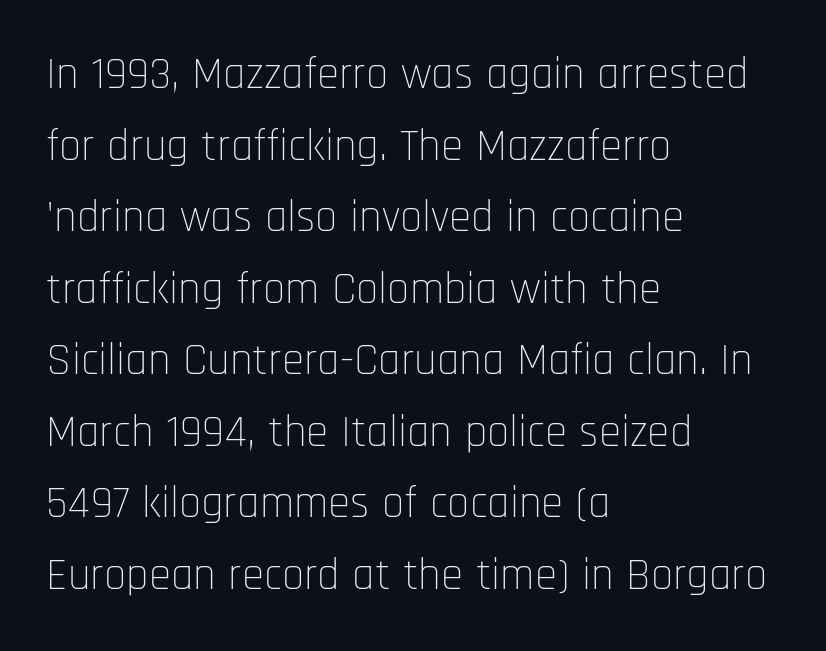
One glance says typical: line gaps are just what's usual. Here the designer chose a conventional face with non-uniform glyph widths. Descender tails drop into unmarked territory. Vertical strokes here are truly vertical. Horizontal alignment here is leftward, the default for most running prose. The weight tops out at a normal text grade.
